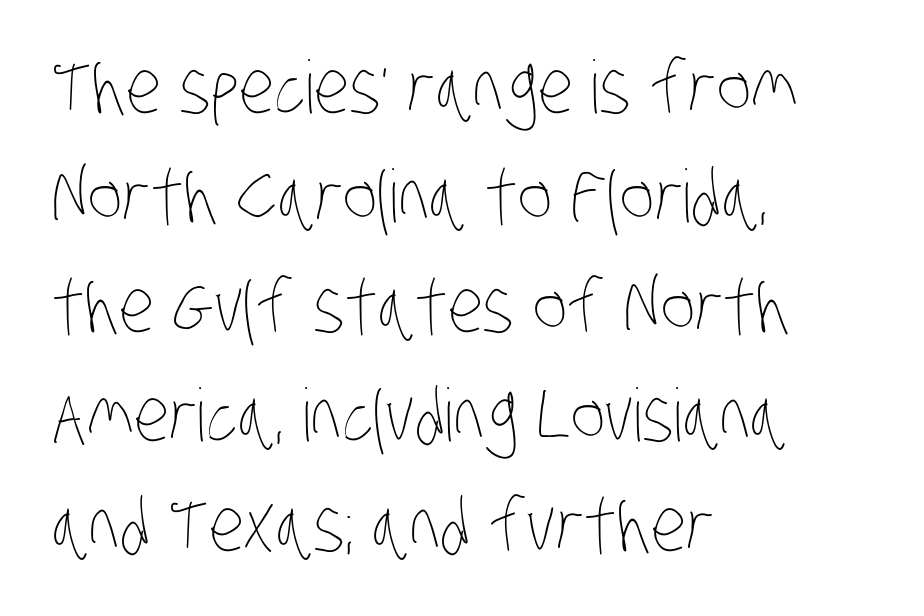
Q: Is the text bold? A: No.
Q: Is the text underlined? A: No.
Q: How is the paragraph aligned? A: Left-aligned.
Q: Is the spacing between letters normal or unusually wide? A: Normal.
Q: Is the spacing between lines tight, normal or loose? A: Normal.
Q: Width (condensed, normal, or wide)? A: Condensed.
Q: Stroke contrast? A: Low.
Q: x-height? A: Large.
Q: Monospaced? A: No.
